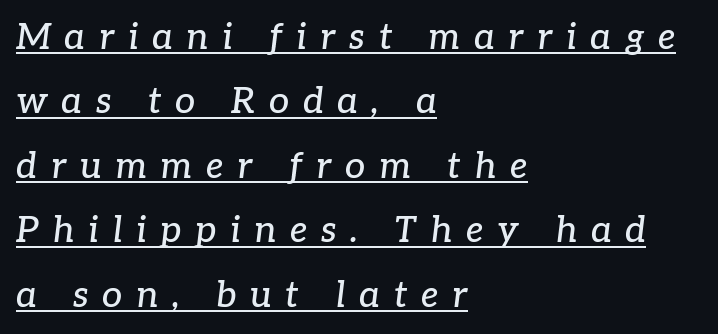
The image shows 36 px serif type, italic (leaning right); set left-aligned, line spacing 1.79x, unusually wide letter spacing (+0.38 em), underlined; low stroke contrast and a medium x-height.
